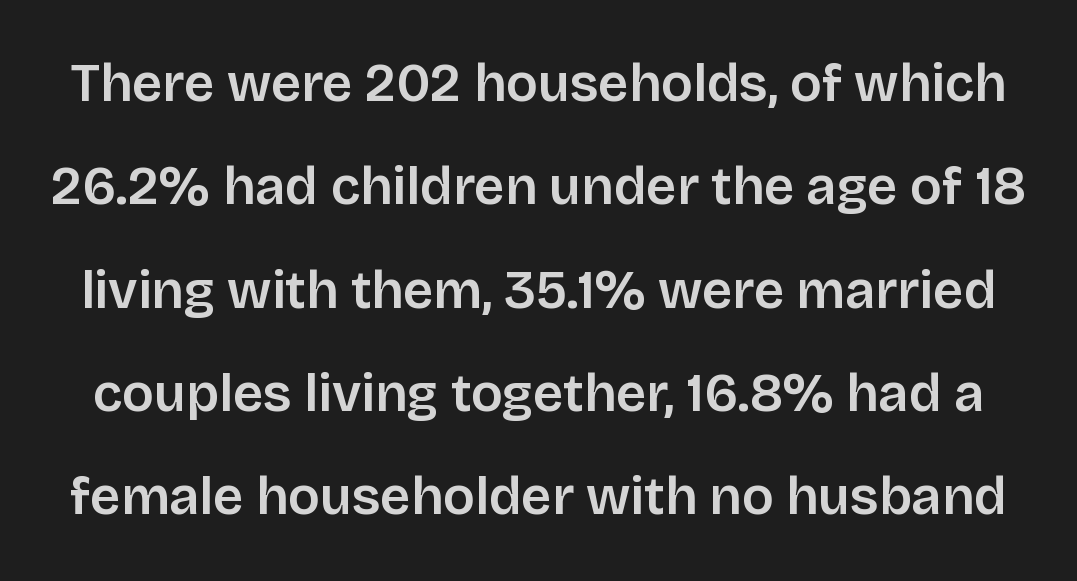
Q: Is the text italic (slanted)? A: No, it is upright.
Q: Is the typeface a serif or a sans-serif typeface? A: Sans-serif.
Q: Is the text underlined? A: No.
Q: Is the spacing between letters normal or unusually wide? A: Normal.
Q: Is the spacing between lines tight, normal or loose? A: Loose.
Q: Width (condensed, normal, or wide)? A: Normal.
Q: Stroke contrast? A: Low.
Q: x-height? A: Large.
Q: Monospaced? A: No.
